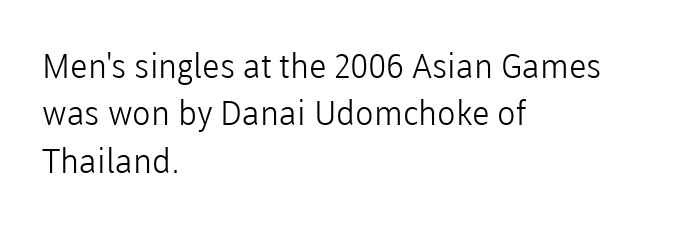
Is there much room between lines? A standard amount, neither cramped nor airy. Is the block centered? No — it sits flush against the left margin. The tracking reads as untouched default to a designer's eye. The type family on display is of the sans-serif kind. This is the regular roman posture of the typeface.
